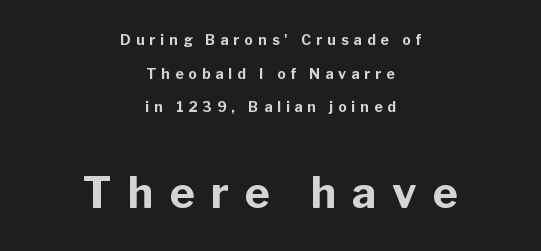
The image shows 43 px bold sans-serif type, upright; set centered, loose line spacing (2.4x), unusually wide letter spacing (+0.37 em), not underlined; the second (bottom) block is 3.07x larger; low stroke contrast and a medium x-height.
